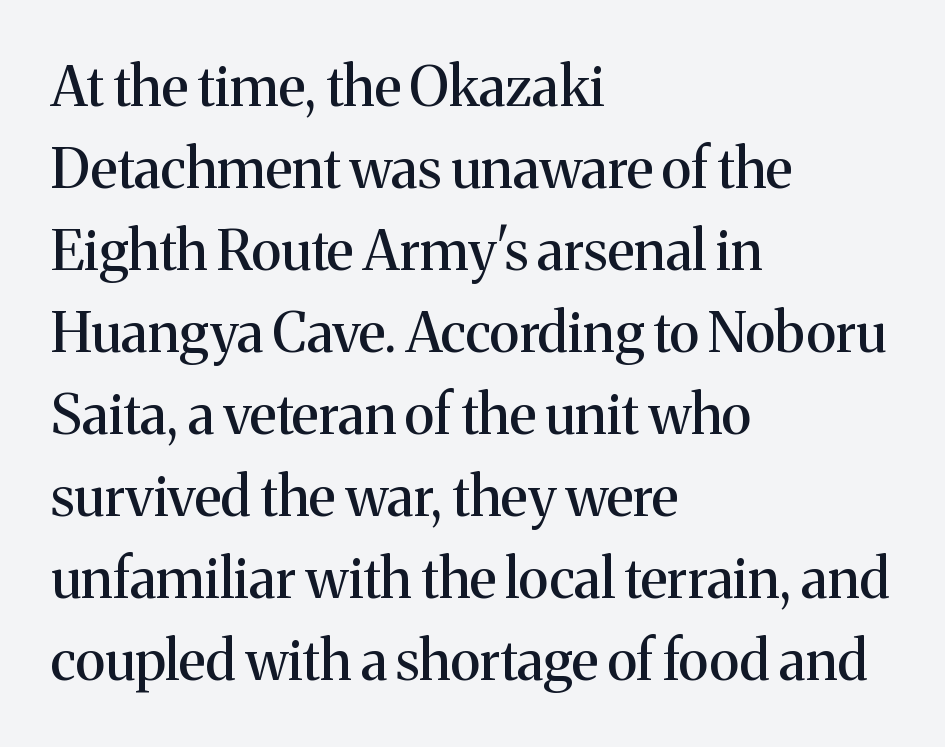
{"serif": "yes", "italic": "no", "width": "normal", "stroke_contrast": "medium", "x_height": "medium", "monospaced": "no", "underline": "no", "align": "left", "line_spacing": "normal", "line_spacing_ratio": 1.49, "letter_spacing": "normal", "letter_spacing_em": 0.0, "glyph_px": 55}
